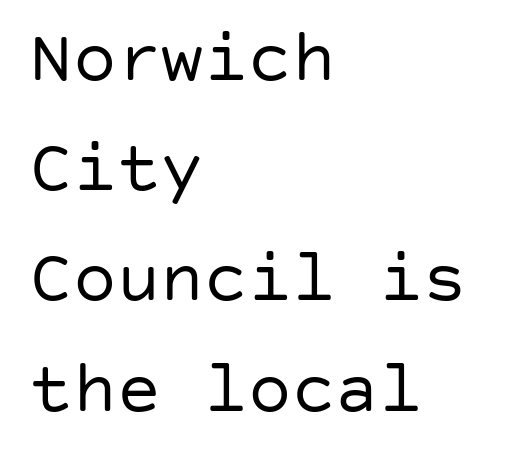
{"serif": "no", "italic": "no", "bold": "no", "weight": "regular", "width": "normal", "stroke_contrast": "low", "x_height": "large", "underline": "no", "align": "left", "line_spacing": "normal", "line_spacing_ratio": 1.51, "letter_spacing": "normal", "letter_spacing_em": 0.0, "glyph_px": 73}
